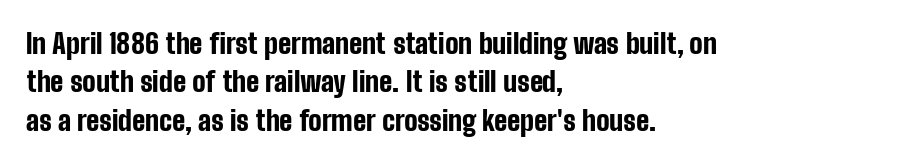
The image shows 28 px bold, condensed sans-serif type, upright; set left-aligned, normal line spacing (1.37x), normal letter spacing, not underlined; low stroke contrast and a medium x-height.
